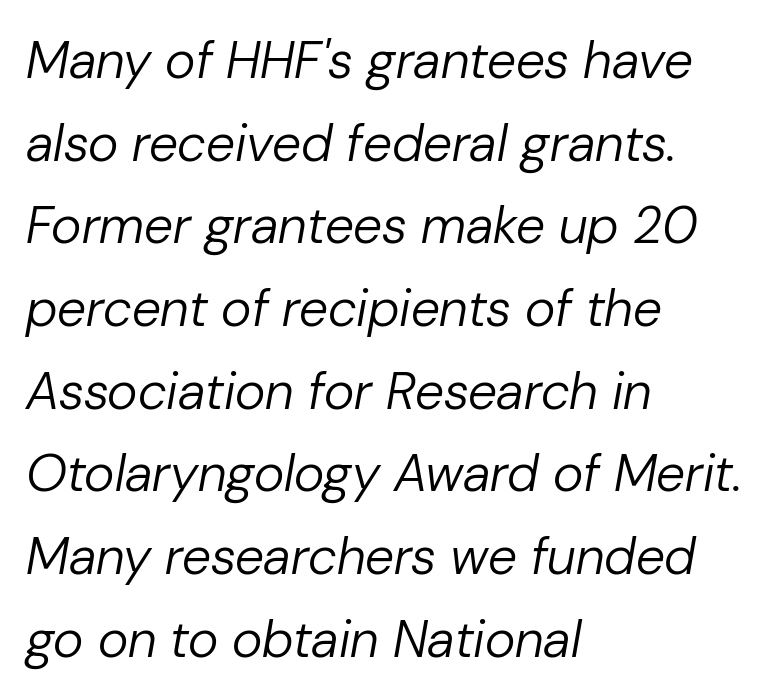
{"italic": "yes", "lean": "right", "slant_degrees": 10, "bold": "no", "weight": "regular", "width": "normal", "stroke_contrast": "low", "x_height": "medium", "monospaced": "no", "underline": "no", "align": "left", "line_spacing": "normal", "line_spacing_ratio": 1.59, "letter_spacing": "normal", "letter_spacing_em": 0.0, "glyph_px": 52}
